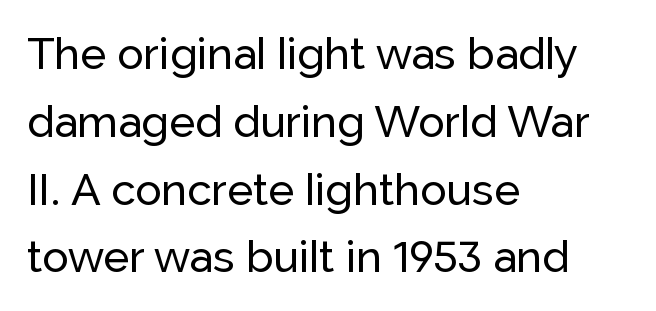
The vertical gap from one line to the next is medium. The face used here is a sans, in the tradition of grotesques and geometrics. Left-aligned paragraph, ragged on the right. Nothing unusual about the tracking: characters are spaced as the font intends. Unlike italic type, these characters show no tilt at all.
